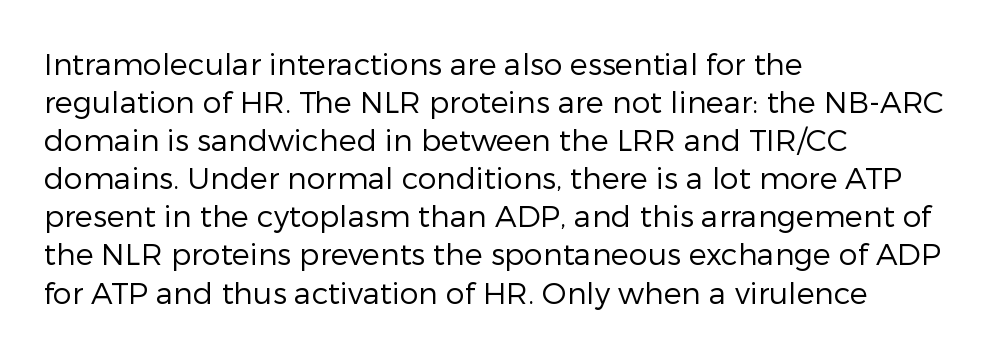
Stems and bowls with no extra thickness — not bold. You could call the tracking neutral — neither tight nor loose. Is this a fixed-width face? No — the glyphs have proportional, varying widths. The font family rendered here belongs to the sans-serif group.
